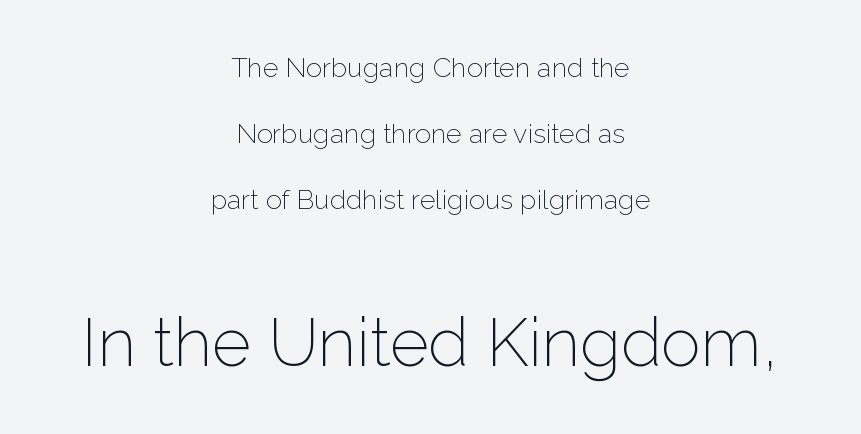
Q: Is the text bold? A: No.
Q: Is the text italic (slanted)? A: No, it is upright.
Q: Is the typeface a serif or a sans-serif typeface? A: Sans-serif.
Q: Is the text underlined? A: No.
Q: How is the paragraph aligned? A: Centered.
Q: Is the spacing between letters normal or unusually wide? A: Normal.
Q: Is the spacing between lines tight, normal or loose? A: Loose.
Q: Which block of text is set in a larger size, the first (top) or the second (bottom)? A: The second (bottom) one.
Q: Width (condensed, normal, or wide)? A: Normal.
Q: Stroke contrast? A: Low.
Q: x-height? A: Medium.
Q: Monospaced? A: No.
